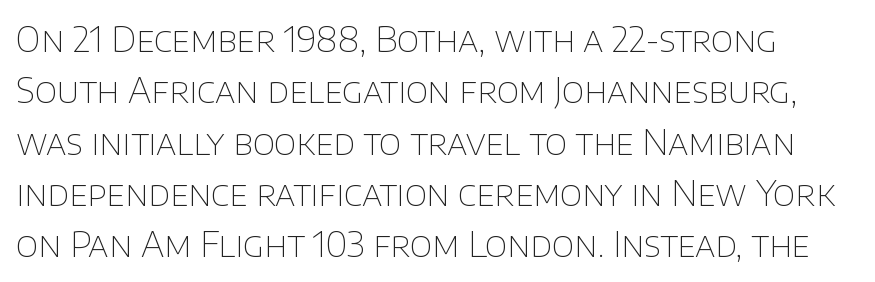
Q: Is the text bold? A: No.
Q: Is the text italic (slanted)? A: No, it is upright.
Q: Is the typeface a serif or a sans-serif typeface? A: Sans-serif.
Q: Is the text underlined? A: No.
Q: Is the spacing between letters normal or unusually wide? A: Normal.
Q: Is the spacing between lines tight, normal or loose? A: Normal.
Q: Width (condensed, normal, or wide)? A: Normal.
Q: Stroke contrast? A: Low.
Q: x-height? A: Large.
Q: Monospaced? A: No.
